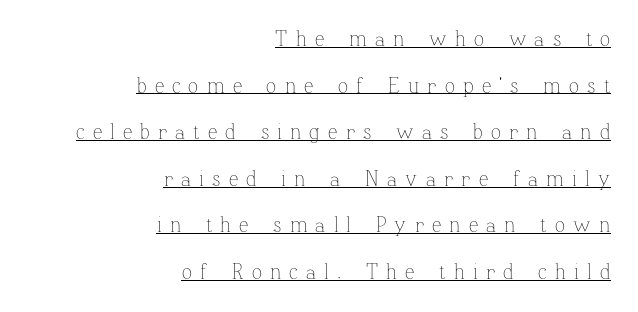
Q: Is the text bold? A: No.
Q: Is the text italic (slanted)? A: No, it is upright.
Q: Is the text underlined? A: Yes.
Q: How is the paragraph aligned? A: Right-aligned.
Q: Is the spacing between letters normal or unusually wide? A: Unusually wide.
Q: Is the spacing between lines tight, normal or loose? A: Loose.
